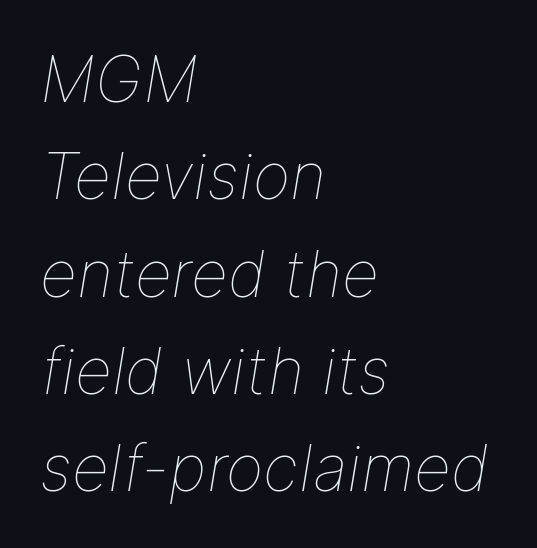
Q: Is the text bold? A: No.
Q: Is the text italic (slanted)? A: Yes, it leans right by about 9 degrees.
Q: Is the text underlined? A: No.
Q: How is the paragraph aligned? A: Left-aligned.
Q: Is the spacing between letters normal or unusually wide? A: Normal.
Q: Is the spacing between lines tight, normal or loose? A: Normal.
Q: Width (condensed, normal, or wide)? A: Normal.
Q: Stroke contrast? A: Low.
Q: x-height? A: Medium.
Q: Monospaced? A: No.
